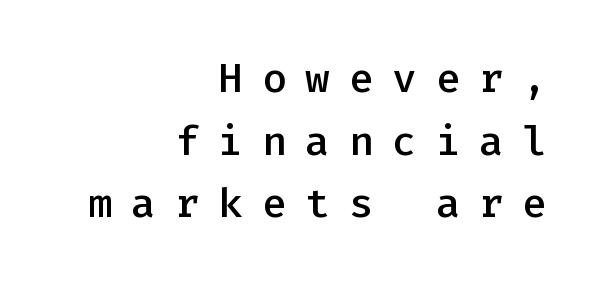
Q: Is the text bold? A: Semi-bold.
Q: Is the text italic (slanted)? A: No, it is upright.
Q: Is the typeface a serif or a sans-serif typeface? A: Sans-serif.
Q: Is the text underlined? A: No.
Q: How is the paragraph aligned? A: Right-aligned.
Q: Is the spacing between letters normal or unusually wide? A: Unusually wide.
Q: Is the spacing between lines tight, normal or loose? A: Normal.
Q: Width (condensed, normal, or wide)? A: Normal.
Q: Stroke contrast? A: Low.
Q: x-height? A: Medium.
Q: Monospaced? A: Yes.
